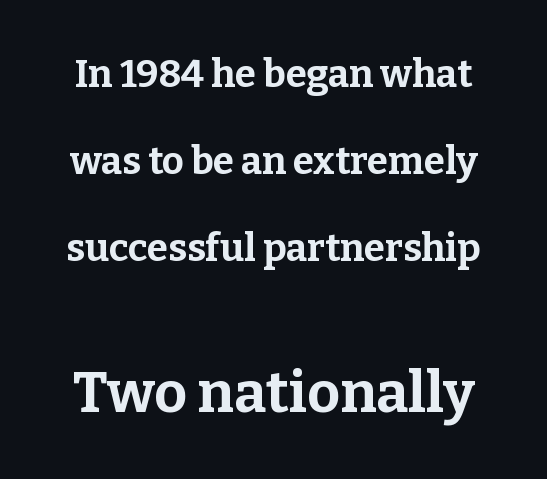
This rendering employs a face with finishing strokes, i.e., a serif. Loosely led — the rows are spread out. The passage shown has conventional tracking throughout. If you drew a line through each stem, it would be perfectly vertical. The string is rendered with underlining switched off. A typesetter would call this proportional, since set widths differ per character.
